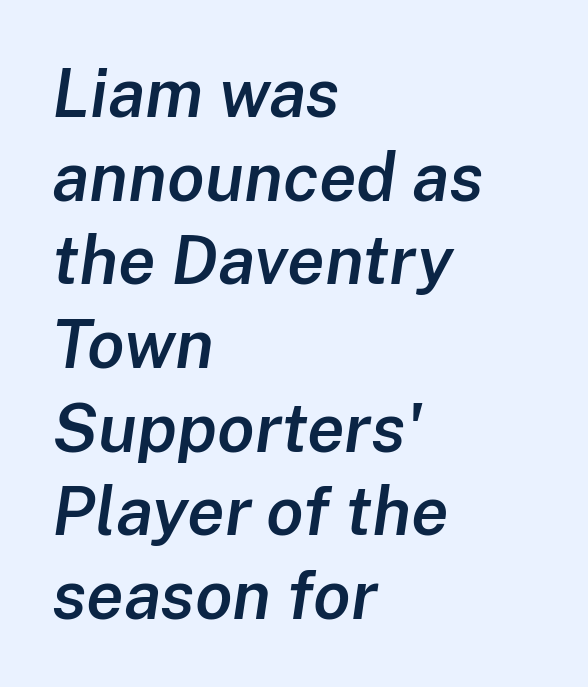
{"italic": "yes", "lean": "right", "slant_degrees": 8, "bold": "semi", "weight": "semibold", "width": "normal", "stroke_contrast": "low", "x_height": "medium", "monospaced": "no", "underline": "no", "align": "left", "line_spacing_ratio": 1.23, "letter_spacing": "normal", "letter_spacing_em": 0.0, "glyph_px": 68}
